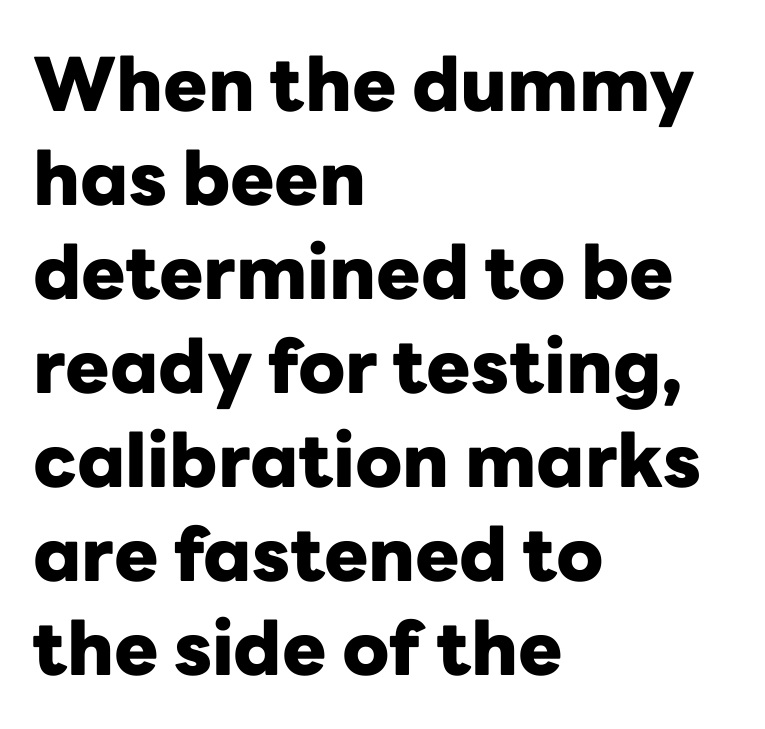
{"serif": "no", "italic": "no", "bold": "yes", "weight": "heavy", "width": "normal", "stroke_contrast": "low", "x_height": "medium", "monospaced": "no", "underline": "no", "align": "left", "line_spacing": "normal", "line_spacing_ratio": 1.27, "letter_spacing": "normal", "letter_spacing_em": 0.0, "glyph_px": 74}
